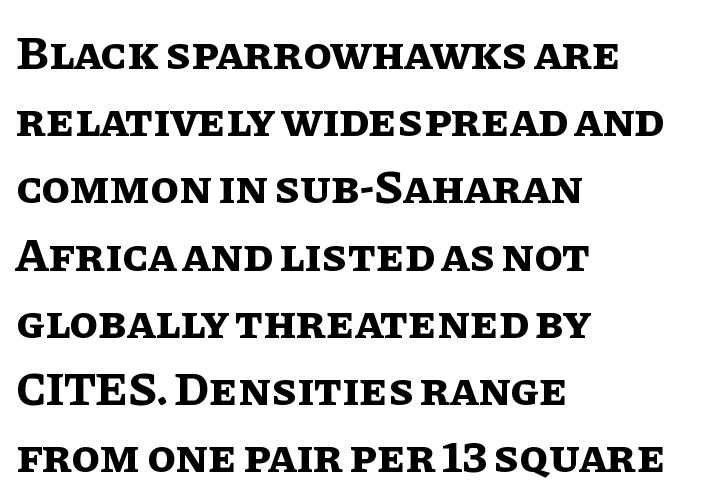
You'd pick this weight for a headline — it's a proper bold. The line-height multiplier appears to be the usual default. Plain, unruled lines of type. Every stem runs plumb, perpendicular to the baseline. Line starts are locked; line ends wander.
